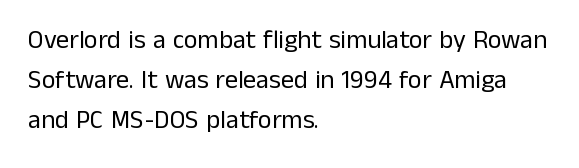
The image shows 26 px text type, upright; set left-aligned, normal line spacing (1.53x), normal letter spacing, not underlined.
